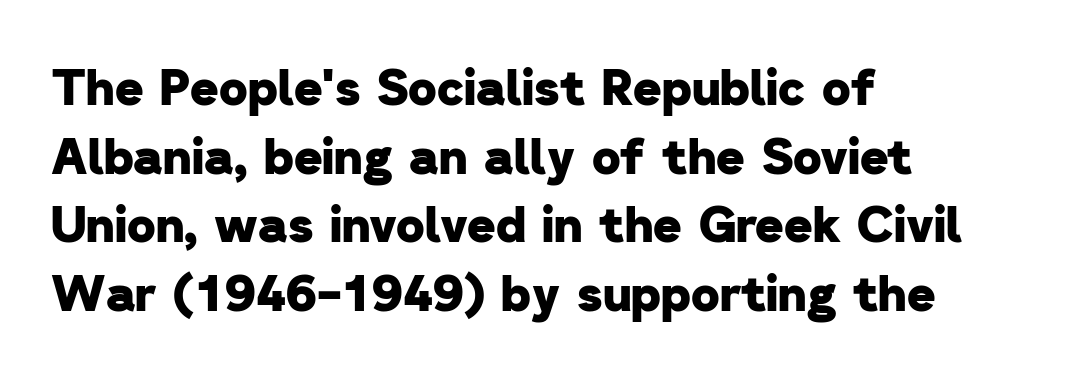
{"serif": "no", "bold": "yes", "weight": "heavy", "width": "normal", "stroke_contrast": "low", "x_height": "medium", "monospaced": "no", "underline": "no", "align": "left", "line_spacing": "normal", "line_spacing_ratio": 1.4, "letter_spacing": "normal", "letter_spacing_em": 0.0, "glyph_px": 49}
